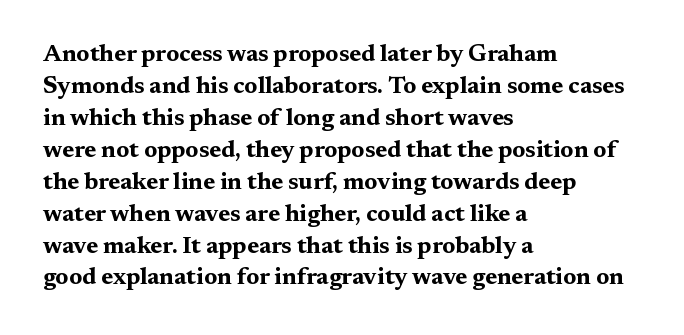
How are the letters spaced? Ordinarily, with no added tracking. Left-aligned paragraph, ragged on the right. The rows are spaced the way most documents space them. The glyphs are unaccompanied by any horizontal stroke below them. Weight check: bold — yes, fully. Ordinary non-slanted type is in use.
